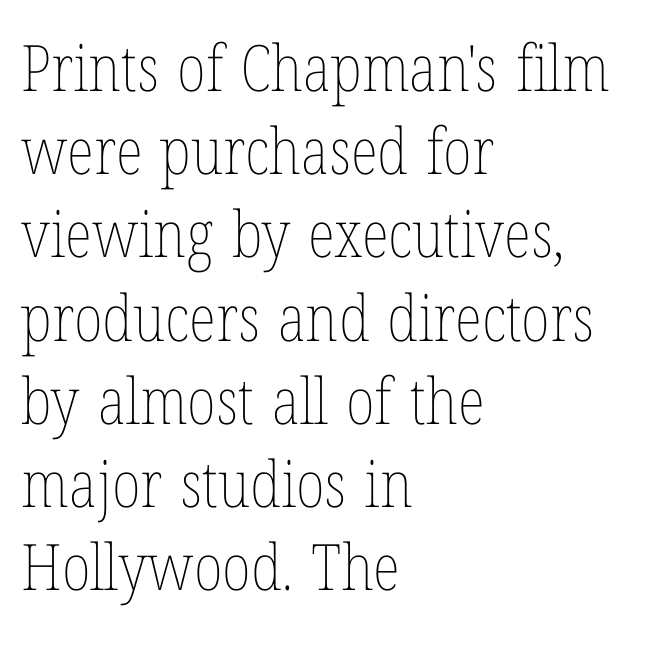
Posture: straight, roman, zero tilt. The line-height multiplier appears to be the usual default. Think standard paragraph weight, or any step lighter than that. The rendering keeps characters at their native spacing. Is this a fixed-width face? No — the glyphs have proportional, varying widths. All the whitespace from short lines collects on the right.
